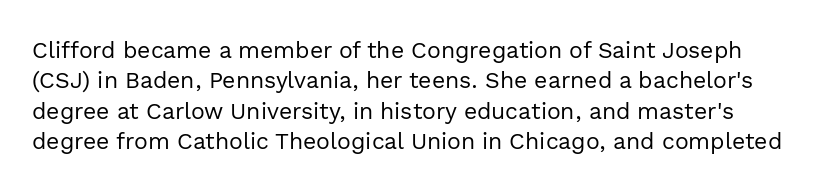
The image shows 23 px text type, upright; set normal line spacing (1.32x), normal letter spacing, not underlined.
